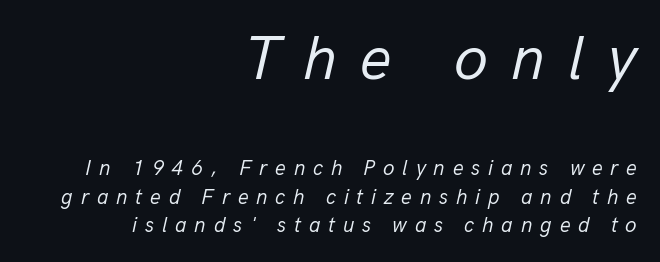
{"italic": "yes", "lean": "right", "slant_degrees": 13, "bold": "no", "weight": "regular", "width": "normal", "stroke_contrast": "low", "x_height": "medium", "monospaced": "no", "underline": "no", "align": "right", "line_spacing": "normal", "line_spacing_ratio": 1.35, "letter_spacing": "wide", "letter_spacing_em": 0.37, "larger_block": "first", "size_ratio": 2.95, "glyph_px": 62}
